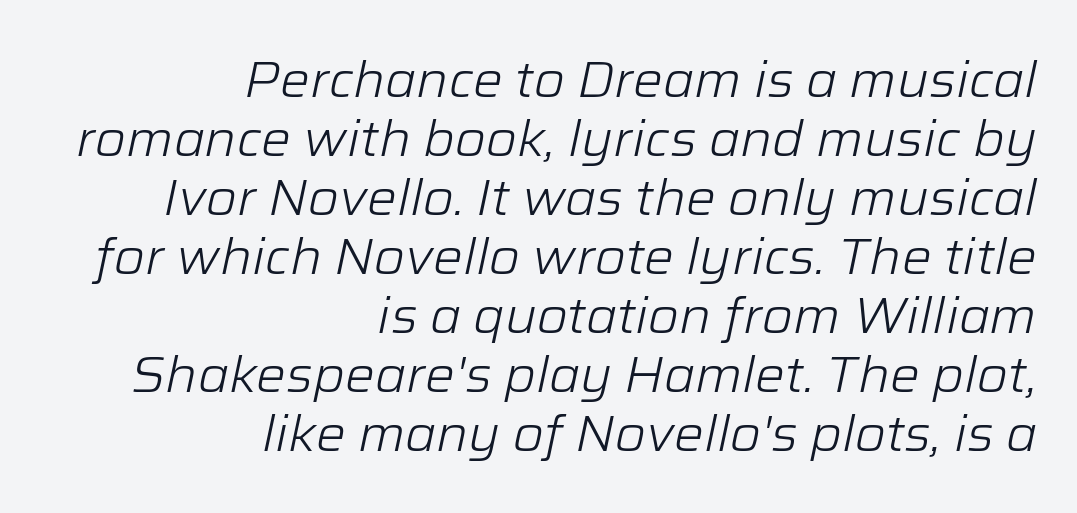
Q: Is the text bold? A: No.
Q: Is the text italic (slanted)? A: Yes, it leans right by about 12 degrees.
Q: Is the text underlined? A: No.
Q: How is the paragraph aligned? A: Right-aligned.
Q: Is the spacing between letters normal or unusually wide? A: Normal.
Q: Width (condensed, normal, or wide)? A: Normal.
Q: Stroke contrast? A: Low.
Q: x-height? A: Medium.
Q: Monospaced? A: No.
